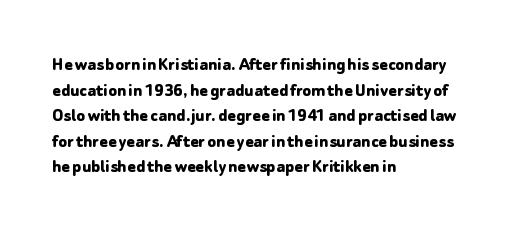
Q: Is the text bold? A: Yes.
Q: Is the text italic (slanted)? A: No, it is upright.
Q: Is the text underlined? A: No.
Q: How is the paragraph aligned? A: Left-aligned.
Q: Is the spacing between letters normal or unusually wide? A: Normal.
Q: Is the spacing between lines tight, normal or loose? A: Normal.
